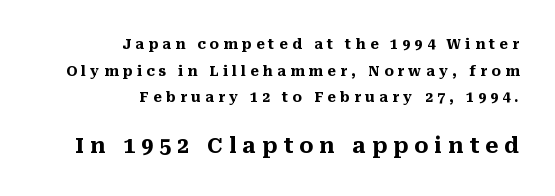
Q: Is the text bold? A: Yes.
Q: Is the text italic (slanted)? A: No, it is upright.
Q: Is the text underlined? A: No.
Q: How is the paragraph aligned? A: Right-aligned.
Q: Is the spacing between letters normal or unusually wide? A: Unusually wide.
Q: Is the spacing between lines tight, normal or loose? A: Loose.
Q: Which block of text is set in a larger size, the first (top) or the second (bottom)? A: The second (bottom) one.
